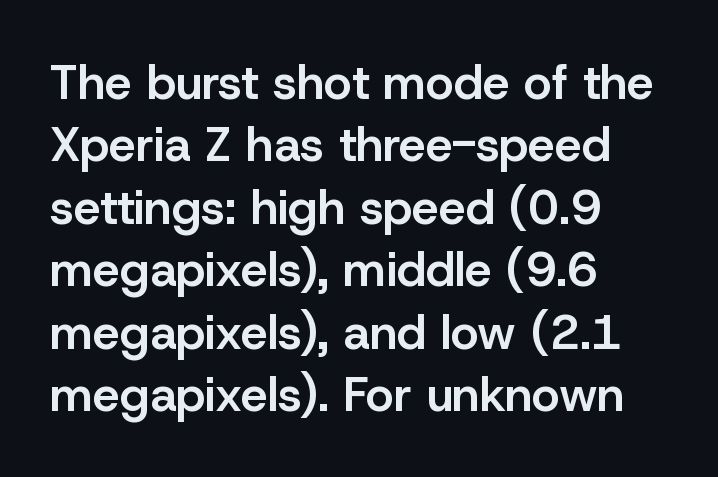
Is the letter spacing exaggerated? No — it looks like the ordinary default. Underlining? Definitely not there. Line starts are locked; line ends wander. Moderately thickened strokes mark this as semibold type.
